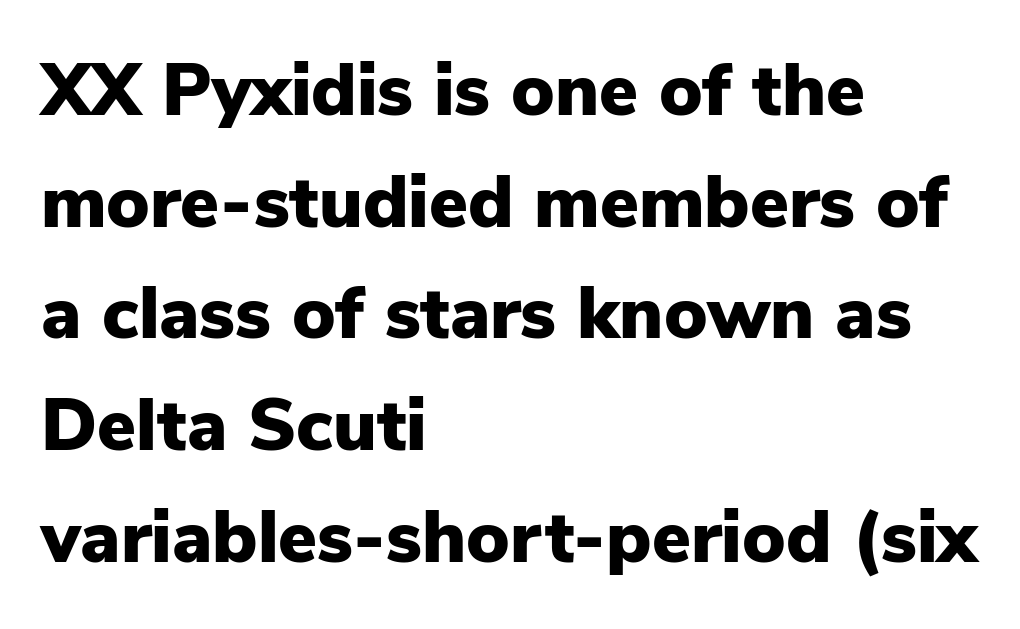
The image shows 73 px heavy sans-serif type, upright; set left-aligned, normal line spacing (1.53x), normal letter spacing, not underlined; low stroke contrast and a medium x-height.
